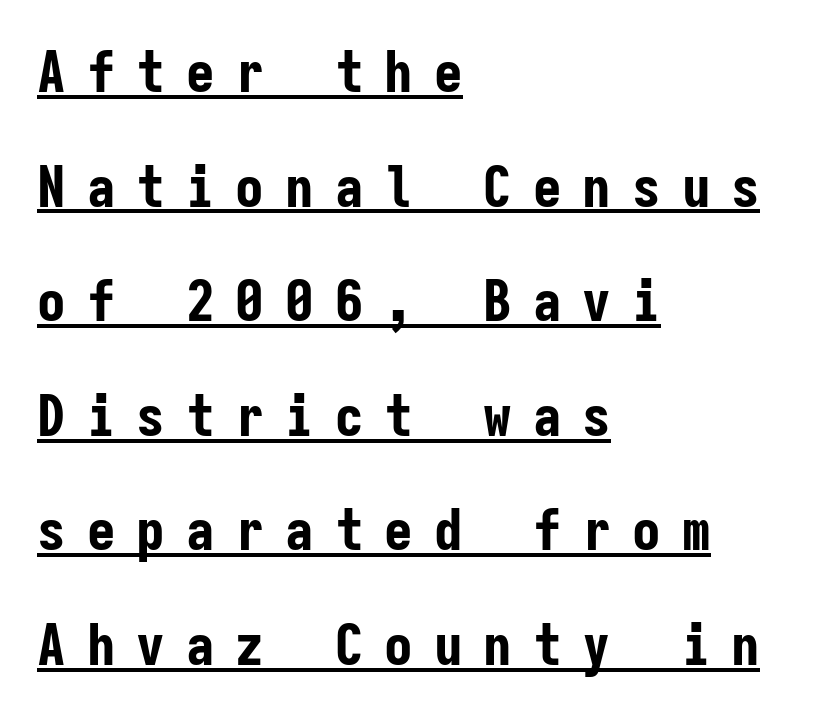
Q: Is the text bold? A: Yes.
Q: Is the text italic (slanted)? A: No, it is upright.
Q: Is the typeface a serif or a sans-serif typeface? A: Sans-serif.
Q: Is the text underlined? A: Yes.
Q: How is the paragraph aligned? A: Left-aligned.
Q: Is the spacing between letters normal or unusually wide? A: Unusually wide.
Q: Is the spacing between lines tight, normal or loose? A: Loose.
Q: Width (condensed, normal, or wide)? A: Condensed.
Q: Stroke contrast? A: Low.
Q: x-height? A: Medium.
Q: Monospaced? A: Yes.
